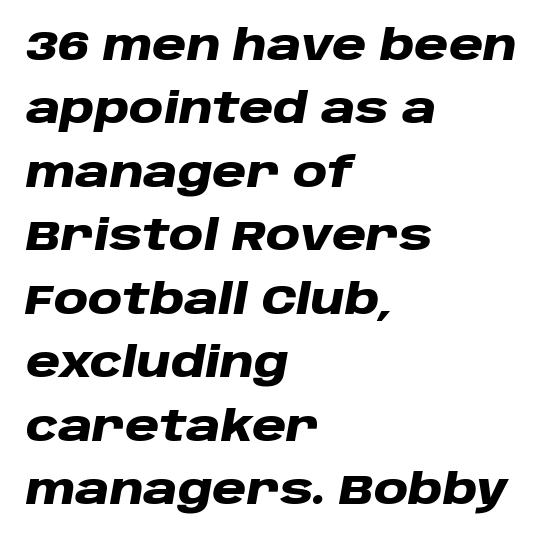
{"italic": "yes", "lean": "right", "slant_degrees": 10, "bold": "yes", "weight": "heavy", "width": "wide", "stroke_contrast": "low", "x_height": "large", "monospaced": "no", "underline": "no", "align": "left", "line_spacing": "normal", "line_spacing_ratio": 1.51, "letter_spacing": "normal", "letter_spacing_em": 0.0, "glyph_px": 42}
